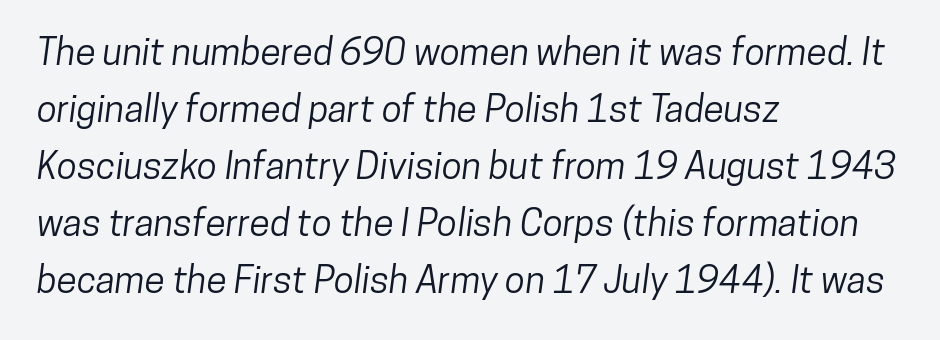
In terms of letterspacing, this is plain default setting. The rendering uses a moderate line-height, typical for paragraphs. Visually the block forms a straight wall on the left and a jagged coastline on the right. Any mark beneath the type? The region is blank. Grotesque or geometric, the face here clearly has no serifs. The passage shown is typed in a proportional face where columns would drift.
